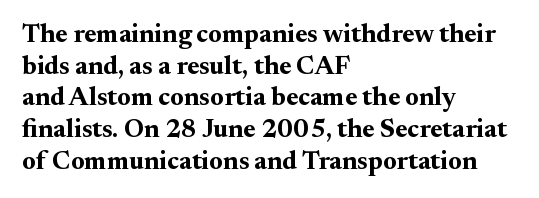
{"italic": "no", "bold": "yes", "underline": "no", "align": "left", "line_spacing_ratio": 1.22, "letter_spacing": "normal", "letter_spacing_em": 0.0, "glyph_px": 26}
